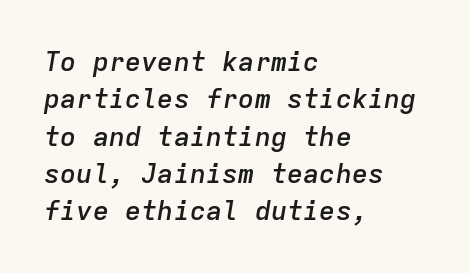
{"italic": "yes", "lean": "right", "slant_degrees": 9, "bold": "semi", "underline": "no", "align": "left", "line_spacing": "normal", "line_spacing_ratio": 1.38, "letter_spacing": "normal", "letter_spacing_em": 0.0, "glyph_px": 27}
